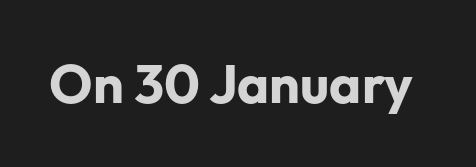
The image shows 54 px bold sans-serif type, upright; set normal letter spacing, not underlined; low stroke contrast and a medium x-height.
